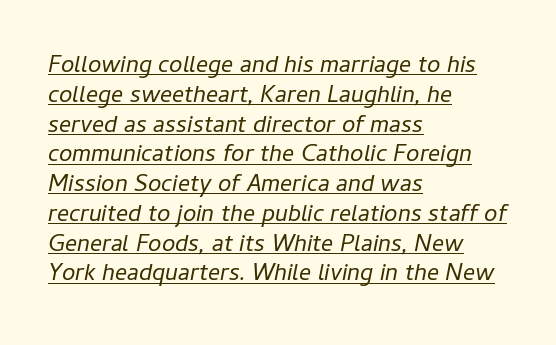
Q: Is the text bold? A: No.
Q: Is the text italic (slanted)? A: Yes, it leans right by about 11 degrees.
Q: Is the text underlined? A: Yes.
Q: How is the paragraph aligned? A: Left-aligned.
Q: Is the spacing between letters normal or unusually wide? A: Normal.
